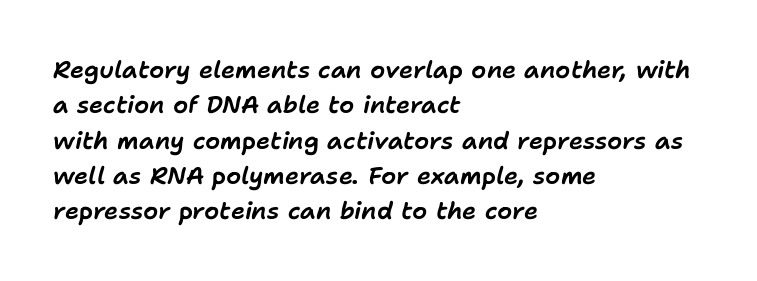
There is no visible air inserted between adjacent glyphs. Does the lettering tilt? It does — this is italic. Left-aligned paragraph, ragged on the right. The passage shown is not underscored anywhere. Summary of vertical rhythm: regular, with standard interline spacing.
